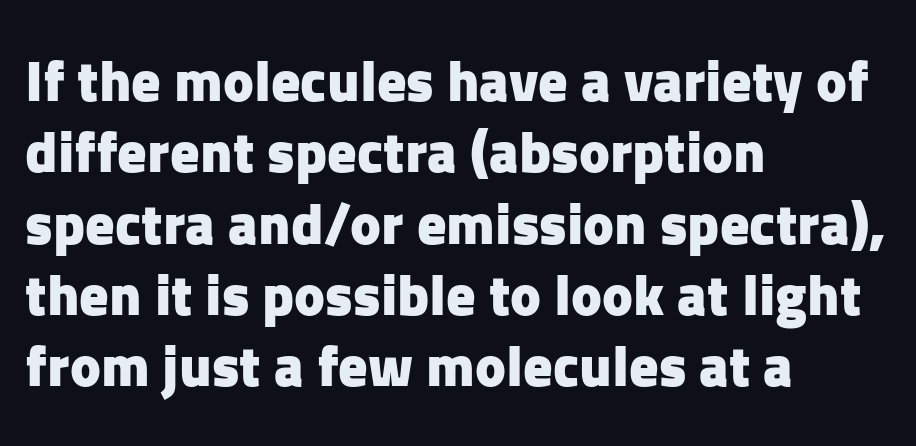
The image shows 58 px heavy sans-serif type, upright; set left-aligned, line spacing 1.23x, normal letter spacing, not underlined; low stroke contrast and a medium x-height.
